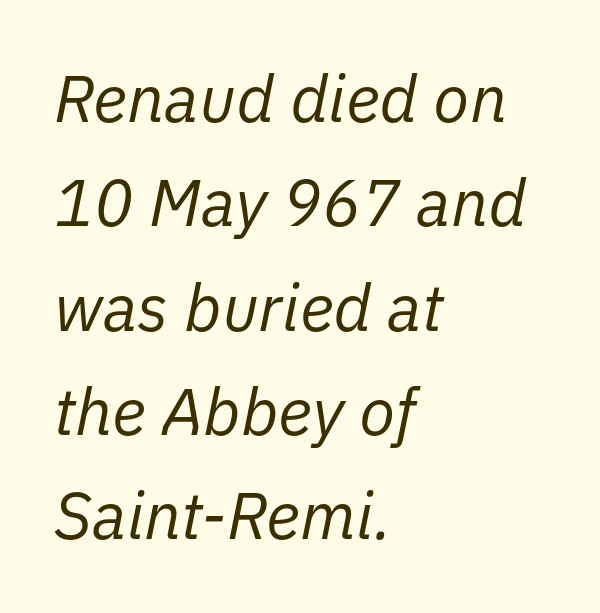
The image shows 66 px regular-weight type, italic (leaning right); set left-aligned, normal line spacing (1.58x), normal letter spacing, not underlined; low stroke contrast and a medium x-height.
